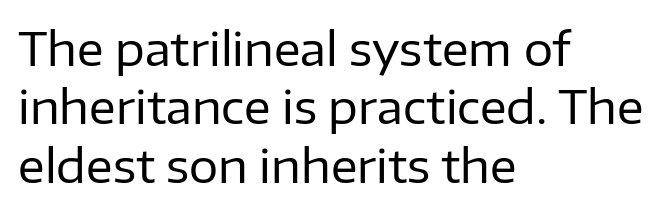
The image shows 46 px regular-weight sans-serif type, upright; set left-aligned, normal line spacing (1.27x), normal letter spacing, not underlined; low stroke contrast and a medium x-height.
